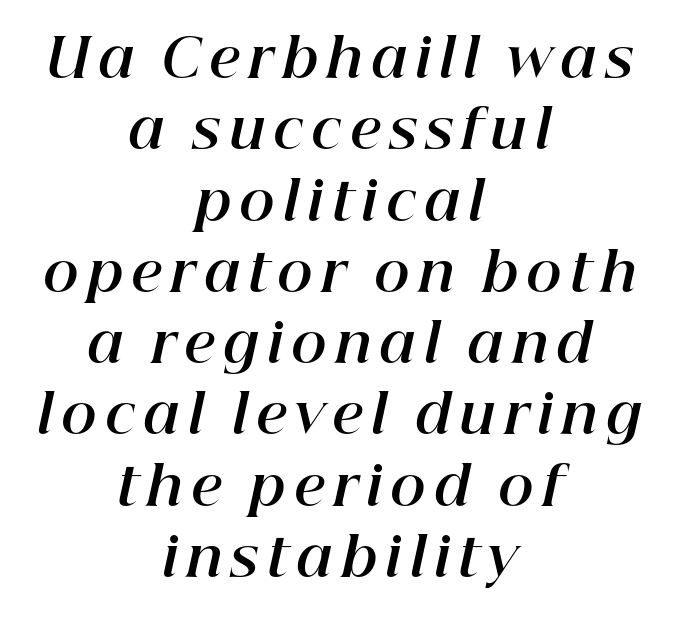
{"italic": "yes", "lean": "right", "slant_degrees": 12, "bold": "yes", "weight": "bold", "width": "normal", "stroke_contrast": "high", "x_height": "medium", "monospaced": "no", "underline": "no", "align": "center", "line_spacing": "normal", "line_spacing_ratio": 1.32, "glyph_px": 54}
